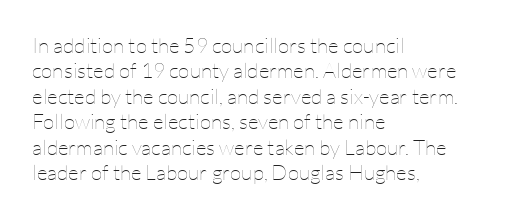
A bare baseline throughout the passage. Line beginnings align vertically; line endings do not. This sample uses plain, unmodified letter spacing. Posture: straight, roman, zero tilt. Is this a heavy cut? Hardly; it is regular or lighter.
